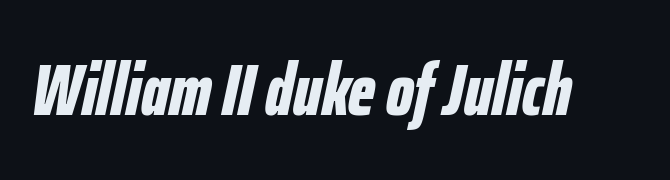
{"italic": "yes", "lean": "right", "slant_degrees": 12, "bold": "yes", "weight": "bold", "width": "condensed", "stroke_contrast": "low", "x_height": "medium", "monospaced": "no", "underline": "no", "letter_spacing": "normal", "letter_spacing_em": 0.0, "glyph_px": 73}
